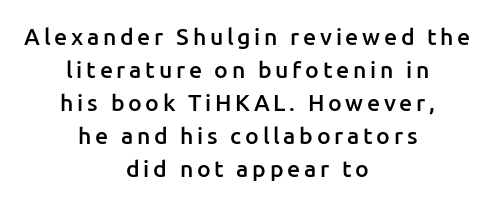
You can tell it's not italic because the verticals are truly vertical. Honestly, there is no underline to notice here at all. The face used here is a semibold: visibly heavier than regular, lighter than bold. Every row of glyphs is offset so its center matches the block's center. How would I describe the line gaps? Plain and ordinary.
